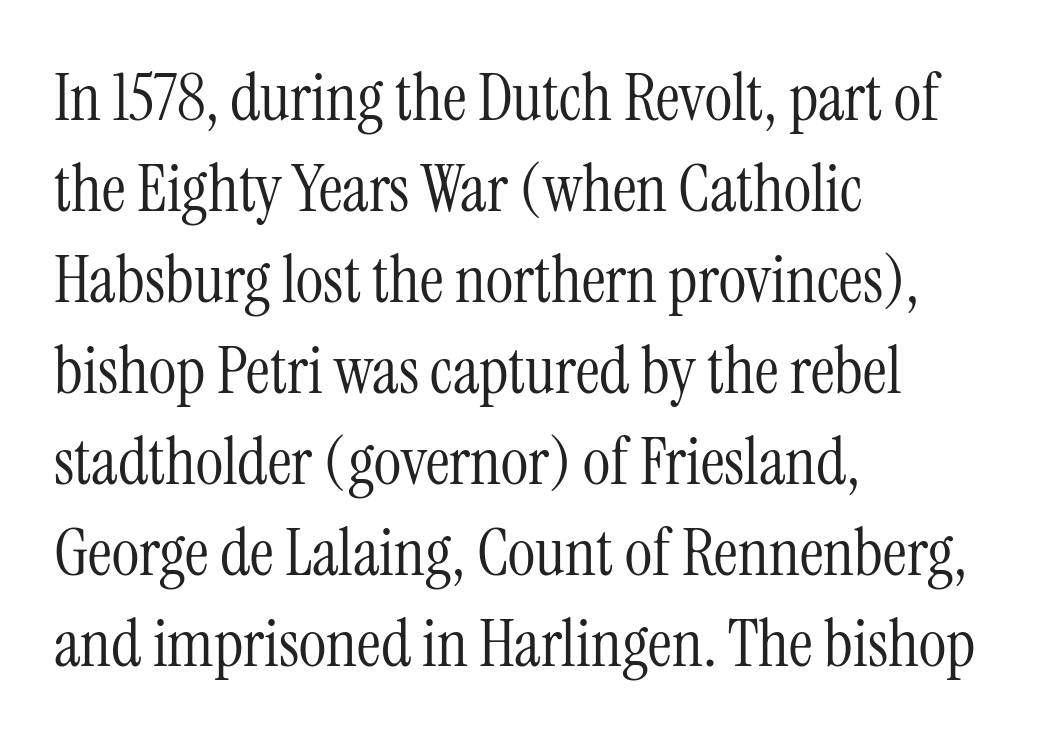
The image shows 66 px light, condensed serif type, upright; set left-aligned, normal line spacing (1.38x), normal letter spacing, not underlined; medium stroke contrast and a medium x-height.
